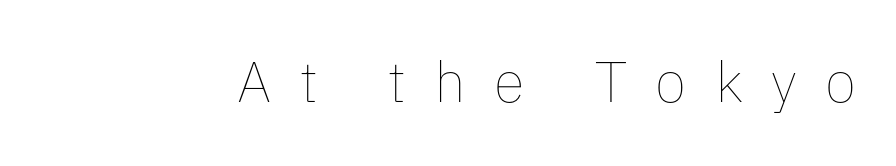
The image shows 57 px thin type, upright; set unusually wide letter spacing (+0.5 em), not underlined; low stroke contrast and a medium x-height.
